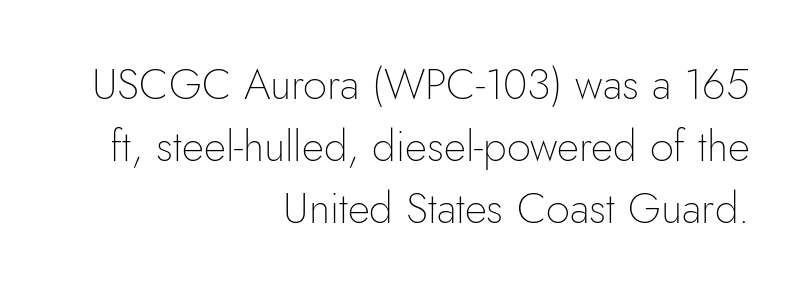
{"serif": "no", "italic": "no", "bold": "no", "weight": "thin", "width": "normal", "stroke_contrast": "low", "x_height": "small", "monospaced": "no", "underline": "no", "align": "right", "line_spacing": "normal", "line_spacing_ratio": 1.44, "letter_spacing": "normal", "letter_spacing_em": 0.0, "glyph_px": 43}
